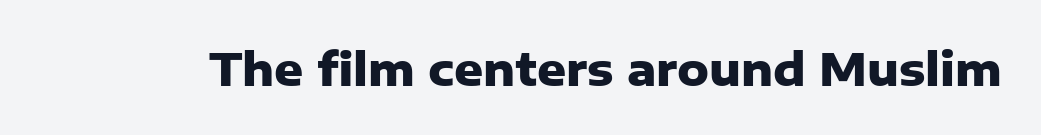
The image shows 45 px heavy sans-serif type, upright; set normal letter spacing, not underlined; low stroke contrast and a medium x-height.
